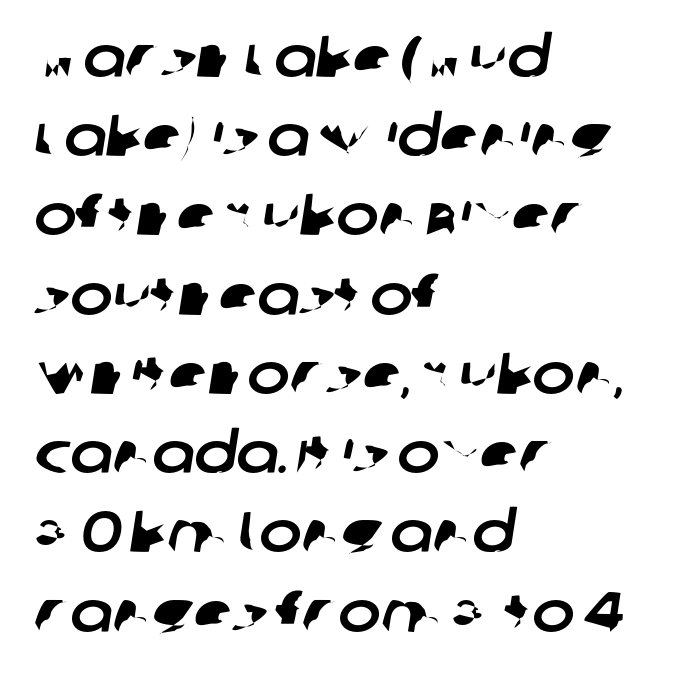
The image shows 57 px sans-serif type; set left-aligned, normal line spacing (1.39x), normal letter spacing, not underlined; low stroke contrast and a large x-height.
